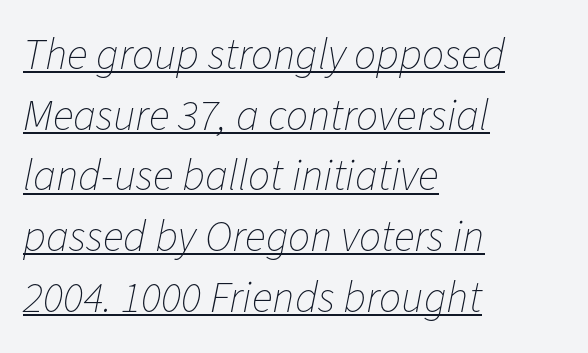
Q: Is the text bold? A: No.
Q: Is the text italic (slanted)? A: Yes, it leans right by about 11 degrees.
Q: Is the text underlined? A: Yes.
Q: How is the paragraph aligned? A: Left-aligned.
Q: Is the spacing between letters normal or unusually wide? A: Normal.
Q: Is the spacing between lines tight, normal or loose? A: Normal.
Q: Width (condensed, normal, or wide)? A: Normal.
Q: Stroke contrast? A: Low.
Q: x-height? A: Medium.
Q: Monospaced? A: No.
